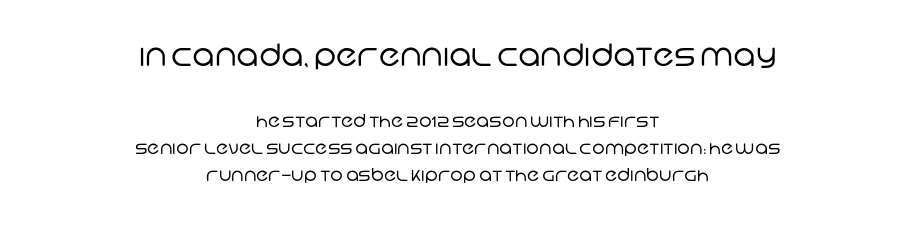
Q: Is the text bold? A: No.
Q: Is the typeface a serif or a sans-serif typeface? A: Sans-serif.
Q: Is the text underlined? A: No.
Q: How is the paragraph aligned? A: Centered.
Q: Is the spacing between letters normal or unusually wide? A: Normal.
Q: Is the spacing between lines tight, normal or loose? A: Normal.
Q: Which block of text is set in a larger size, the first (top) or the second (bottom)? A: The first (top) one.
Q: Width (condensed, normal, or wide)? A: Normal.
Q: Stroke contrast? A: Low.
Q: x-height? A: Large.
Q: Monospaced? A: No.
